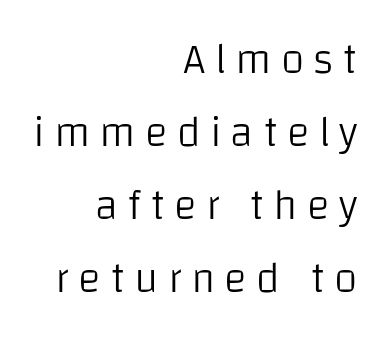
Weight: in the light-to-regular range. Is the block centered? No — it sits flush against the right margin. The letters stand upright; this is a roman face. Note the varied advance widths — an 'i' is clearly narrower than an 'm'.
